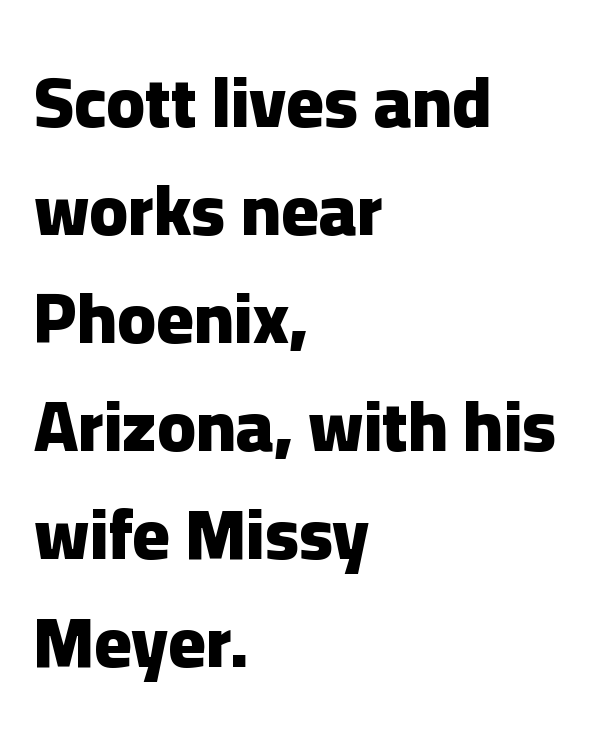
{"serif": "no", "italic": "no", "bold": "yes", "weight": "heavy", "width": "normal", "stroke_contrast": "low", "x_height": "medium", "monospaced": "no", "underline": "no", "align": "left", "line_spacing": "normal", "line_spacing_ratio": 1.52, "letter_spacing": "normal", "letter_spacing_em": 0.0, "glyph_px": 71}
